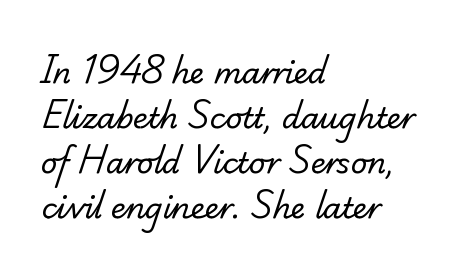
{"serif": "yes", "bold": "no", "weight": "regular", "width": "normal", "stroke_contrast": "low", "x_height": "small", "monospaced": "no", "underline": "no", "align": "left", "line_spacing": "normal", "line_spacing_ratio": 1.55, "letter_spacing": "normal", "letter_spacing_em": 0.0, "glyph_px": 29}
